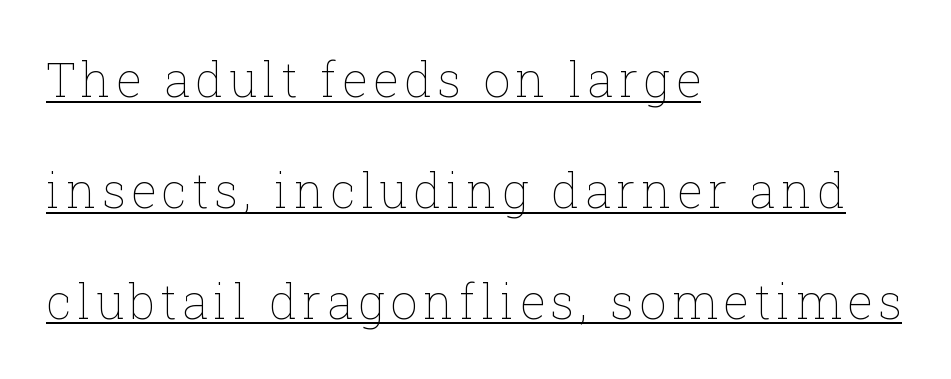
Q: Is the text bold? A: No.
Q: Is the text italic (slanted)? A: No, it is upright.
Q: Is the text underlined? A: Yes.
Q: How is the paragraph aligned? A: Left-aligned.
Q: Is the spacing between lines tight, normal or loose? A: Loose.
Q: Width (condensed, normal, or wide)? A: Normal.
Q: Stroke contrast? A: Low.
Q: x-height? A: Medium.
Q: Monospaced? A: No.
